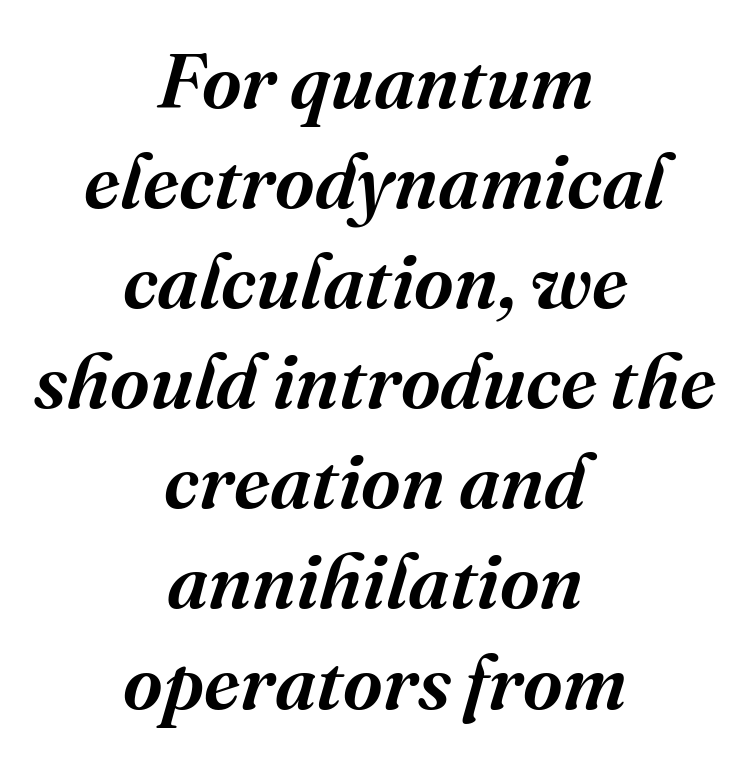
The image shows 77 px semibold serif type, italic (leaning right); set centered, normal line spacing (1.3x), normal letter spacing, not underlined; medium stroke contrast and a medium x-height.
